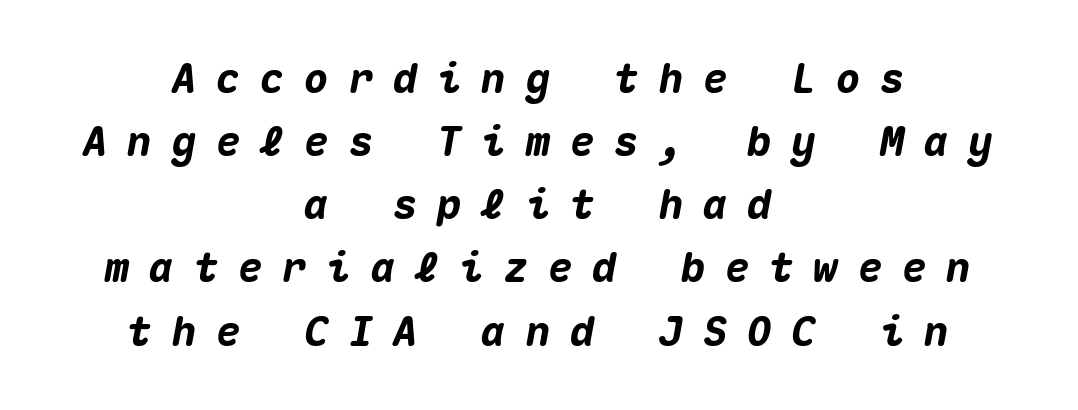
Q: Is the text bold? A: Yes.
Q: Is the text italic (slanted)? A: Yes, it leans right by about 10 degrees.
Q: Is the text underlined? A: No.
Q: How is the paragraph aligned? A: Centered.
Q: Is the spacing between letters normal or unusually wide? A: Unusually wide.
Q: Is the spacing between lines tight, normal or loose? A: Normal.
Q: Width (condensed, normal, or wide)? A: Normal.
Q: Stroke contrast? A: Medium.
Q: x-height? A: Medium.
Q: Monospaced? A: Yes.
